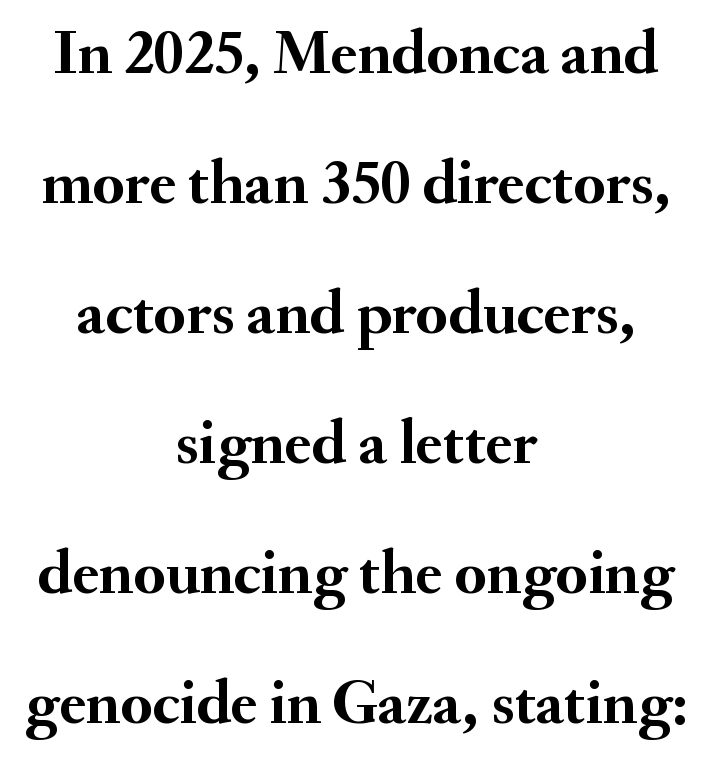
{"serif": "yes", "italic": "no", "bold": "yes", "weight": "semibold", "width": "normal", "stroke_contrast": "medium", "x_height": "small", "monospaced": "no", "underline": "no", "align": "center", "line_spacing": "loose", "line_spacing_ratio": 2.03, "letter_spacing": "normal", "letter_spacing_em": 0.0, "glyph_px": 64}
